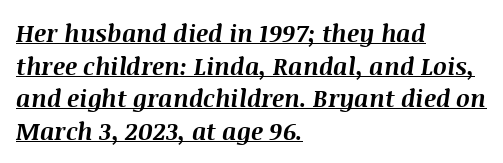
{"italic": "yes", "lean": "right", "slant_degrees": 8, "bold": "yes", "underline": "yes", "align": "left", "line_spacing": "normal", "line_spacing_ratio": 1.36, "letter_spacing": "normal", "letter_spacing_em": 0.0, "glyph_px": 24}
